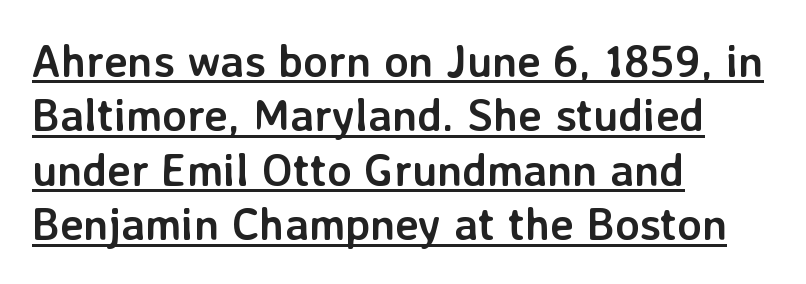
This sample has the flowing, uneven cadence of proportional lettering. Ascenders rise straight up at ninety degrees. Teacher's note: observe the even left margin — that is flush-left alignment. The passage shown has conventional tracking throughout. The letters carry no serifs — their stems end cleanly without finishing strokes. Weight check: bold — yes, fully.
